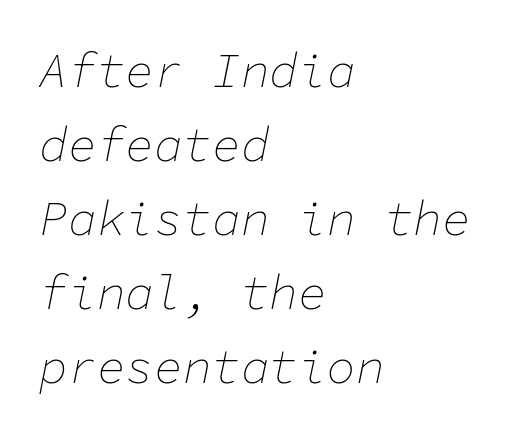
Q: Is the text bold? A: No.
Q: Is the text italic (slanted)? A: Yes, it leans right by about 11 degrees.
Q: Is the text underlined? A: No.
Q: How is the paragraph aligned? A: Left-aligned.
Q: Is the spacing between letters normal or unusually wide? A: Normal.
Q: Is the spacing between lines tight, normal or loose? A: Normal.
Q: Width (condensed, normal, or wide)? A: Normal.
Q: Stroke contrast? A: Low.
Q: x-height? A: Medium.
Q: Monospaced? A: Yes.
